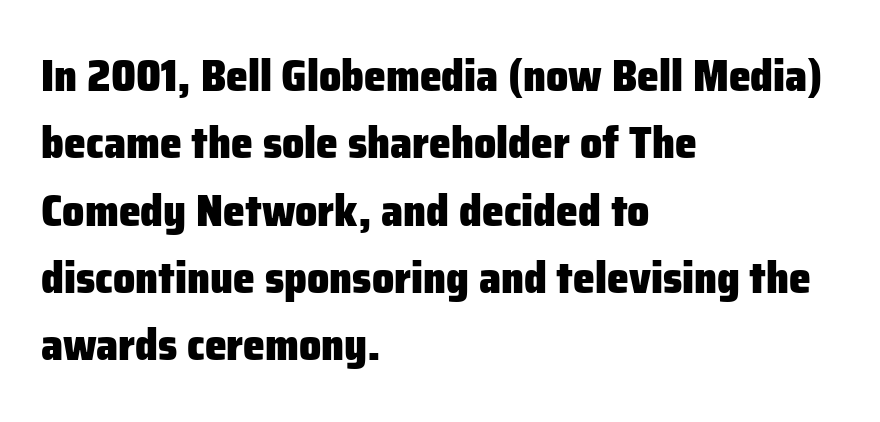
Q: Is the text bold? A: Yes.
Q: Is the text italic (slanted)? A: No, it is upright.
Q: Is the typeface a serif or a sans-serif typeface? A: Sans-serif.
Q: Is the text underlined? A: No.
Q: How is the paragraph aligned? A: Left-aligned.
Q: Is the spacing between letters normal or unusually wide? A: Normal.
Q: Is the spacing between lines tight, normal or loose? A: Normal.
Q: Width (condensed, normal, or wide)? A: Normal.
Q: Stroke contrast? A: Low.
Q: x-height? A: Medium.
Q: Monospaced? A: No.
